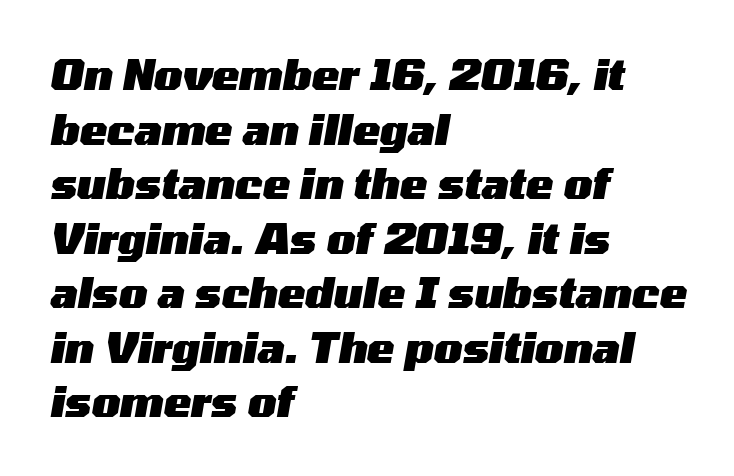
The image shows 41 px heavy, wide type, italic (leaning right); set left-aligned, normal line spacing (1.33x), normal letter spacing, not underlined; medium stroke contrast and a medium x-height.
